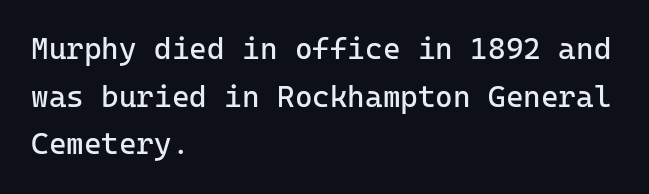
{"serif": "no", "italic": "no", "bold": "no", "weight": "regular", "width": "normal", "stroke_contrast": "low", "x_height": "medium", "monospaced": "yes", "underline": "no", "align": "left", "line_spacing": "normal", "line_spacing_ratio": 1.59, "letter_spacing": "normal", "letter_spacing_em": 0.0, "glyph_px": 30}
